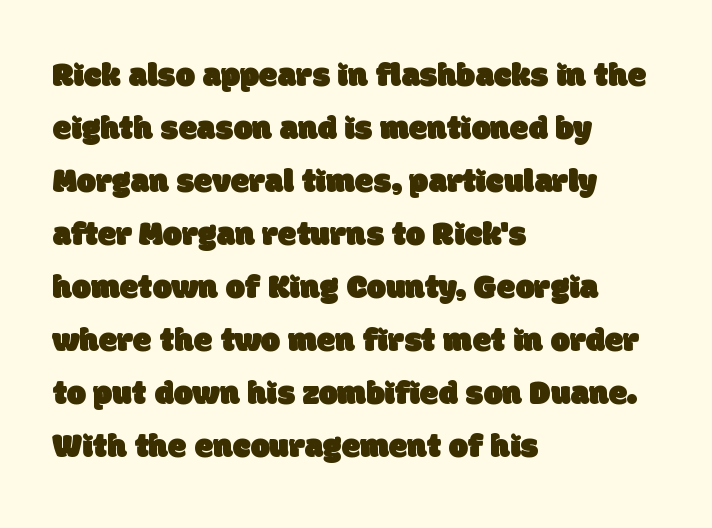
{"serif": "no", "width": "normal", "stroke_contrast": "low", "x_height": "large", "monospaced": "no", "underline": "no", "align": "left", "line_spacing": "normal", "line_spacing_ratio": 1.56, "letter_spacing": "normal", "letter_spacing_em": 0.0, "glyph_px": 34}
